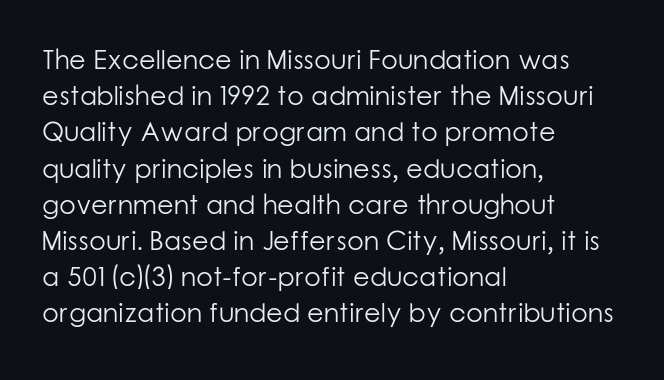
{"italic": "no", "bold": "no", "underline": "no", "align": "left", "line_spacing": "normal", "line_spacing_ratio": 1.34, "letter_spacing": "normal", "letter_spacing_em": 0.0, "glyph_px": 27}
